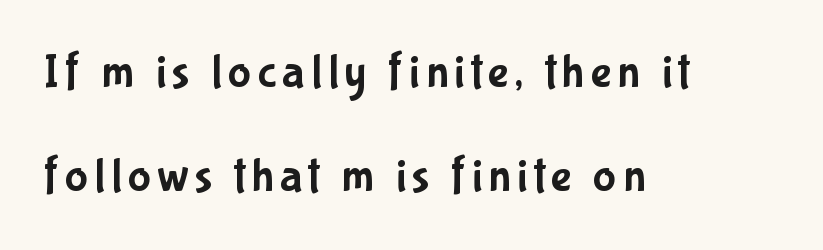
The image shows 49 px condensed sans-serif type, upright; set left-aligned, loose line spacing (2.12x), not underlined; low stroke contrast and a medium x-height.
